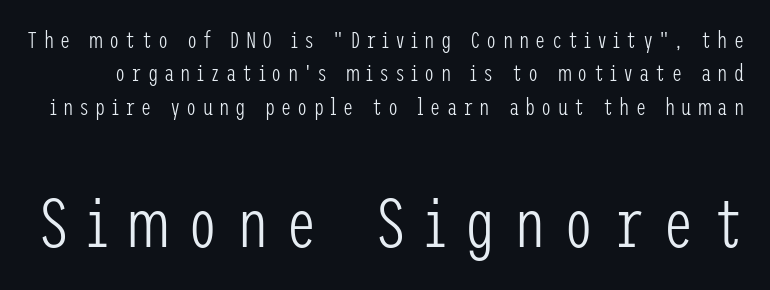
{"serif": "no", "italic": "no", "bold": "no", "weight": "light", "width": "condensed", "stroke_contrast": "low", "x_height": "medium", "underline": "no", "line_spacing": "normal", "line_spacing_ratio": 1.45, "letter_spacing": "wide", "letter_spacing_em": 0.26, "larger_block": "second", "size_ratio": 3.04, "glyph_px": 70}
